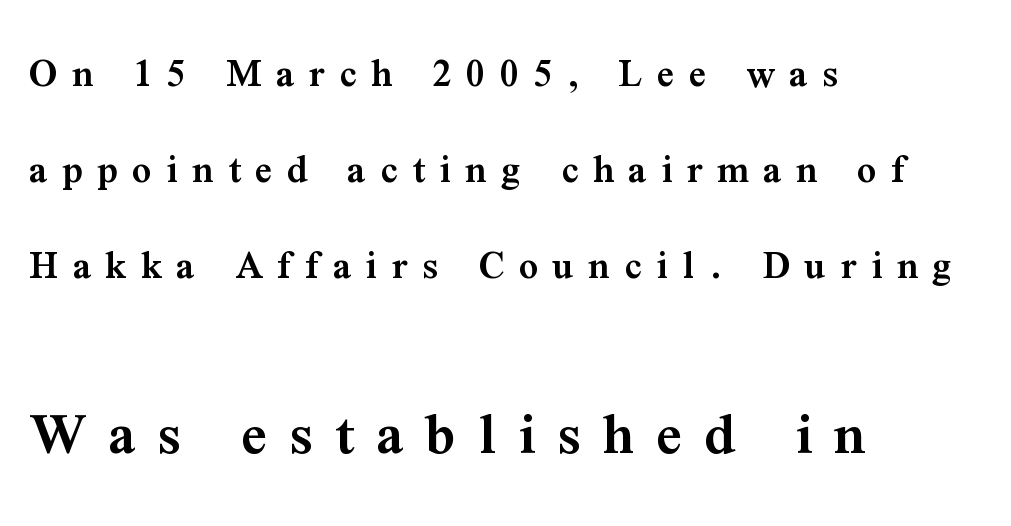
The image shows 63 px semibold serif type, upright; set left-aligned, loose line spacing (2.29x), unusually wide letter spacing (+0.35 em), not underlined; the second (bottom) block is 1.5x larger; medium stroke contrast and a medium x-height.
